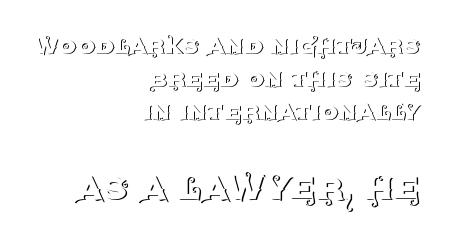
In terms of letterspacing, this is plain default setting. Character widths vary here, with narrow letters taking less room than wide ones. The foot of each line stays bare and open. The lettering holds an erect, upright posture throughout. Typesetter's note — lower block bumped up in size, upper block left smaller.
